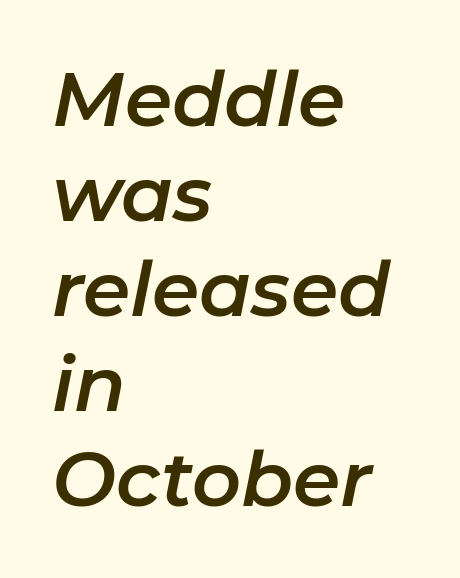
Q: Is the text italic (slanted)? A: Yes, it leans right by about 11 degrees.
Q: Is the text underlined? A: No.
Q: How is the paragraph aligned? A: Left-aligned.
Q: Is the spacing between letters normal or unusually wide? A: Normal.
Q: Is the spacing between lines tight, normal or loose? A: Normal.
Q: Width (condensed, normal, or wide)? A: Normal.
Q: Stroke contrast? A: Low.
Q: x-height? A: Medium.
Q: Monospaced? A: No.
